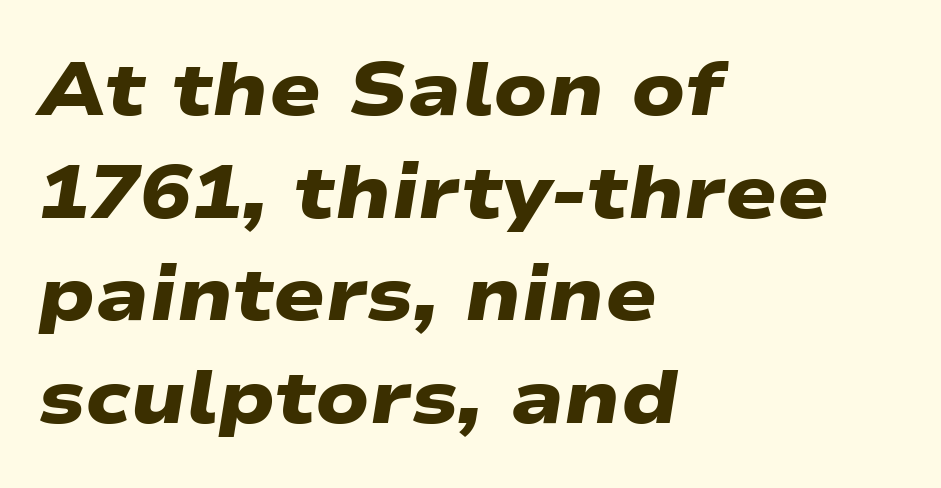
Q: Is the text bold? A: Yes.
Q: Is the typeface a serif or a sans-serif typeface? A: Sans-serif.
Q: Is the text underlined? A: No.
Q: How is the paragraph aligned? A: Left-aligned.
Q: Is the spacing between letters normal or unusually wide? A: Normal.
Q: Is the spacing between lines tight, normal or loose? A: Normal.
Q: Width (condensed, normal, or wide)? A: Wide.
Q: Stroke contrast? A: Low.
Q: x-height? A: Medium.
Q: Monospaced? A: No.
